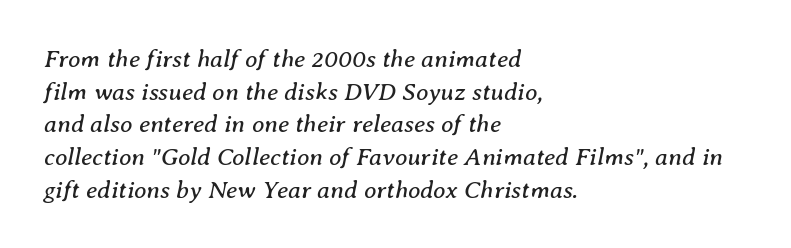
The image shows 25 px text type, italic (leaning right); set left-aligned, normal line spacing (1.31x), normal letter spacing, not underlined.
